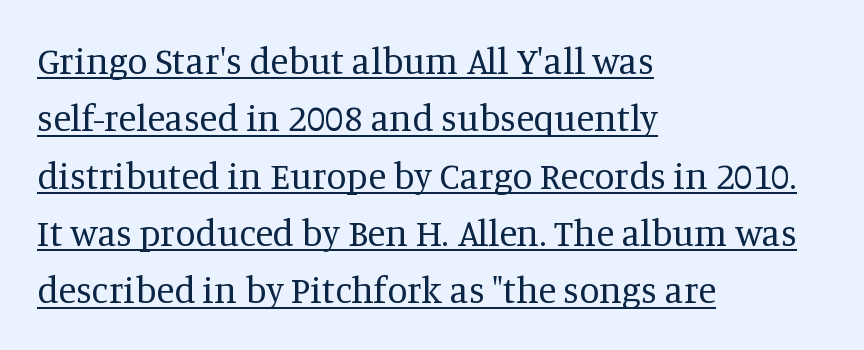
Every character sits straight up, as roman type does. Every row of glyphs begins at an identical x-position on the left. These lines are rendered in a variable-pitch font. The lettering is marked with a stroke running underneath it. The glyphs in this specimen are seriffed. Leading: standard.
